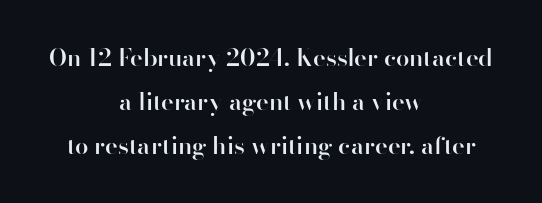
The image shows 24 px text type, upright; set centered, line spacing 1.83x, normal letter spacing, not underlined.
